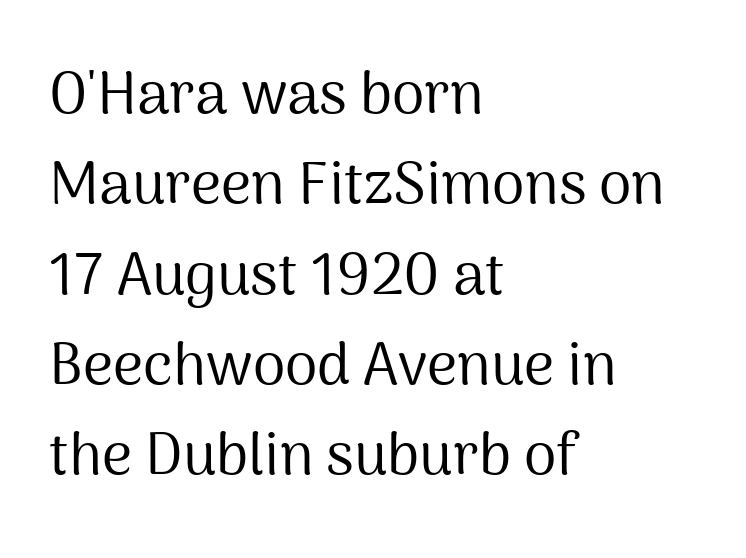
{"serif": "no", "italic": "no", "bold": "no", "weight": "regular", "width": "normal", "stroke_contrast": "medium", "x_height": "medium", "monospaced": "no", "underline": "no", "align": "left", "line_spacing": "normal", "line_spacing_ratio": 1.53, "letter_spacing": "normal", "letter_spacing_em": 0.0, "glyph_px": 59}
